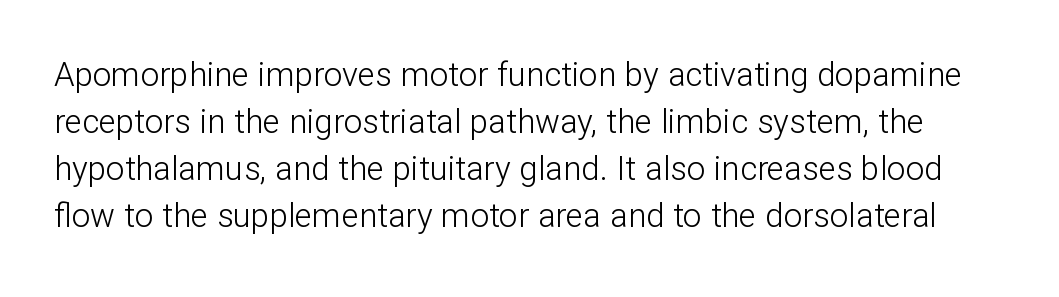
The image shows 33 px light sans-serif type, upright; set normal line spacing (1.42x), normal letter spacing, not underlined; low stroke contrast and a medium x-height.
